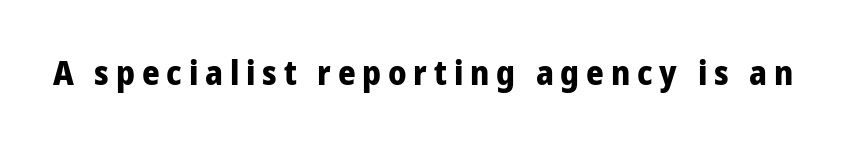
{"serif": "no", "italic": "no", "bold": "yes", "weight": "bold", "width": "normal", "stroke_contrast": "low", "x_height": "medium", "monospaced": "no", "underline": "no", "letter_spacing": "wide", "letter_spacing_em": 0.2, "glyph_px": 34}
